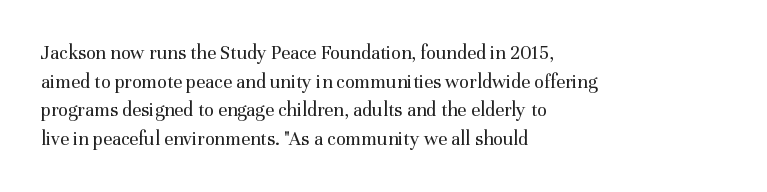
Honestly, the letter spacing is just normal — you wouldn't notice it. Every row of glyphs begins at an identical x-position on the left. The lettering holds an erect, upright posture throughout. A typesetter would call this leading conventional body-copy spacing.
